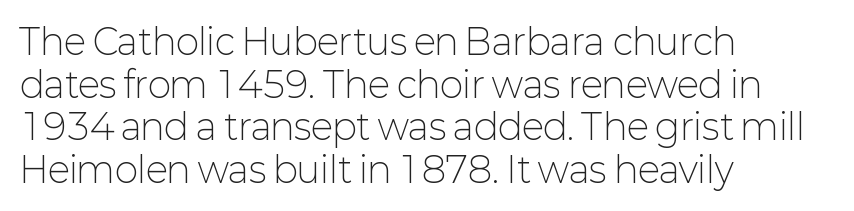
{"serif": "no", "italic": "no", "bold": "no", "weight": "light", "width": "normal", "stroke_contrast": "low", "x_height": "medium", "monospaced": "no", "underline": "no", "align": "left", "line_spacing_ratio": 1.22, "letter_spacing": "normal", "letter_spacing_em": 0.0, "glyph_px": 35}
